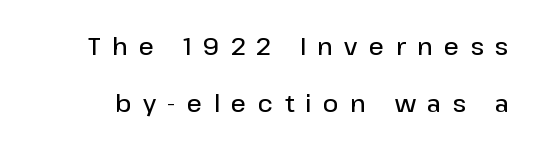
Q: Is the text bold? A: Semi-bold.
Q: Is the text italic (slanted)? A: No, it is upright.
Q: Is the text underlined? A: No.
Q: Is the spacing between letters normal or unusually wide? A: Unusually wide.
Q: Is the spacing between lines tight, normal or loose? A: Loose.
